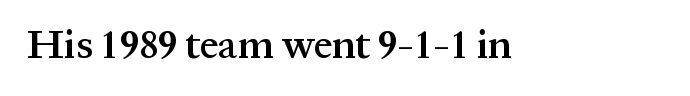
The face used here is rendered with its standard letterfit. Ordinary non-slanted type is in use. Slightly chunky letters — semibold, I'd say, not full bold. The font family rendered here belongs to the serif group.
